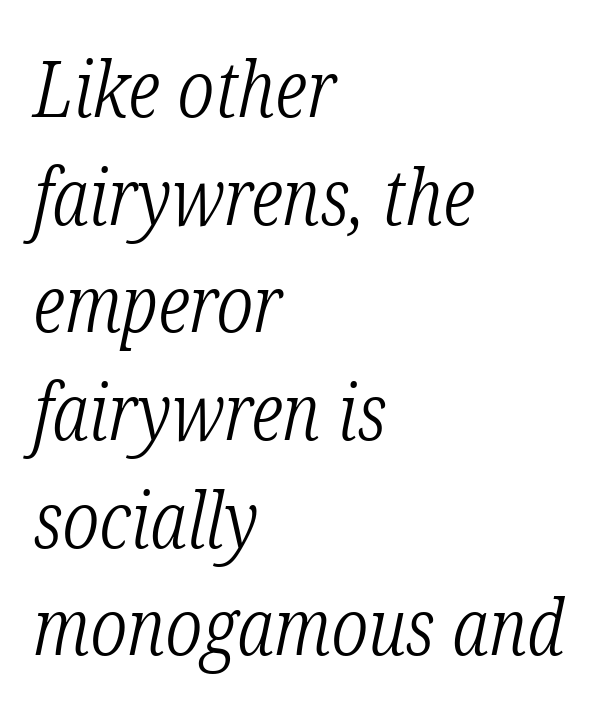
Q: Is the text bold? A: No.
Q: Is the text italic (slanted)? A: Yes, it leans right by about 12 degrees.
Q: Is the typeface a serif or a sans-serif typeface? A: Serif.
Q: Is the text underlined? A: No.
Q: How is the paragraph aligned? A: Left-aligned.
Q: Is the spacing between letters normal or unusually wide? A: Normal.
Q: Is the spacing between lines tight, normal or loose? A: Normal.
Q: Width (condensed, normal, or wide)? A: Condensed.
Q: Stroke contrast? A: Low.
Q: x-height? A: Medium.
Q: Monospaced? A: No.
